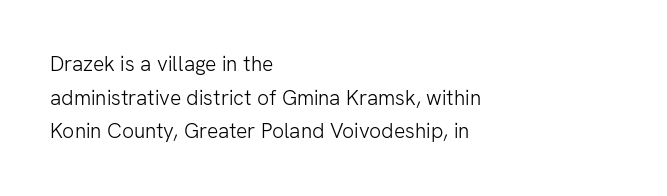
Q: Is the text bold? A: No.
Q: Is the text italic (slanted)? A: No, it is upright.
Q: Is the text underlined? A: No.
Q: How is the paragraph aligned? A: Left-aligned.
Q: Is the spacing between letters normal or unusually wide? A: Normal.
Q: Is the spacing between lines tight, normal or loose? A: Normal.
